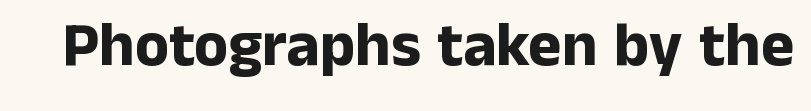
Q: Is the text bold? A: Yes.
Q: Is the text italic (slanted)? A: No, it is upright.
Q: Is the typeface a serif or a sans-serif typeface? A: Sans-serif.
Q: Is the text underlined? A: No.
Q: Is the spacing between letters normal or unusually wide? A: Normal.
Q: Width (condensed, normal, or wide)? A: Normal.
Q: Stroke contrast? A: Low.
Q: x-height? A: Medium.
Q: Monospaced? A: No.
